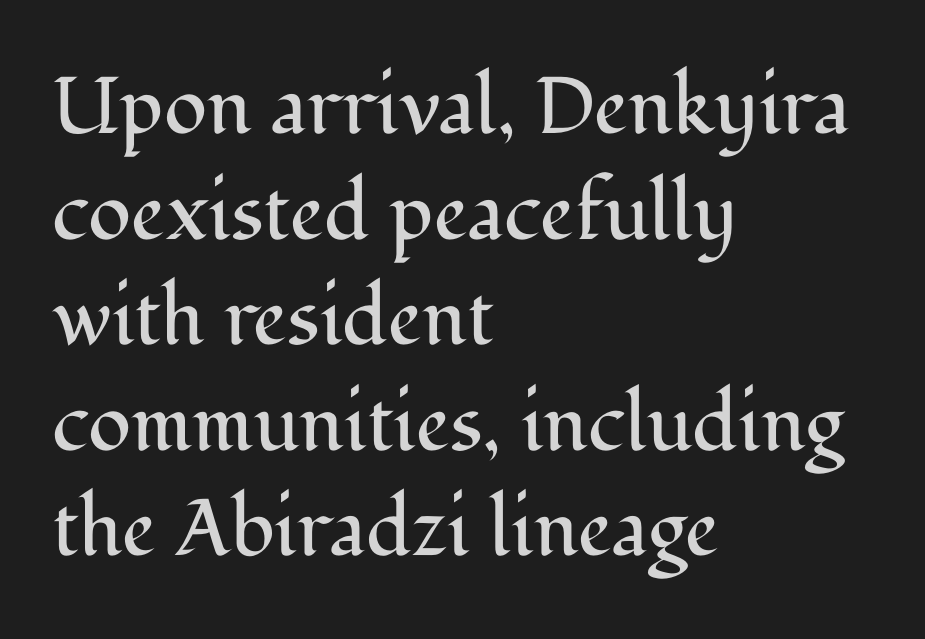
The image shows 80 px regular-weight serif type, upright; set left-aligned, normal line spacing (1.32x), normal letter spacing, not underlined; medium stroke contrast and a medium x-height.
